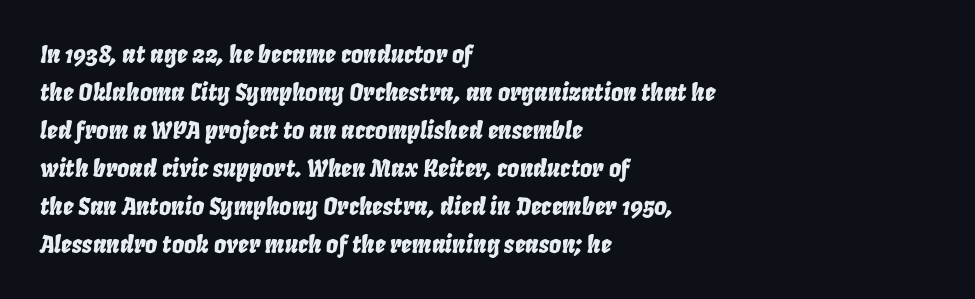
Q: Is the text italic (slanted)? A: Yes, it leans right by about 8 degrees.
Q: Is the text underlined? A: No.
Q: How is the paragraph aligned? A: Left-aligned.
Q: Is the spacing between letters normal or unusually wide? A: Normal.
Q: Is the spacing between lines tight, normal or loose? A: Normal.
